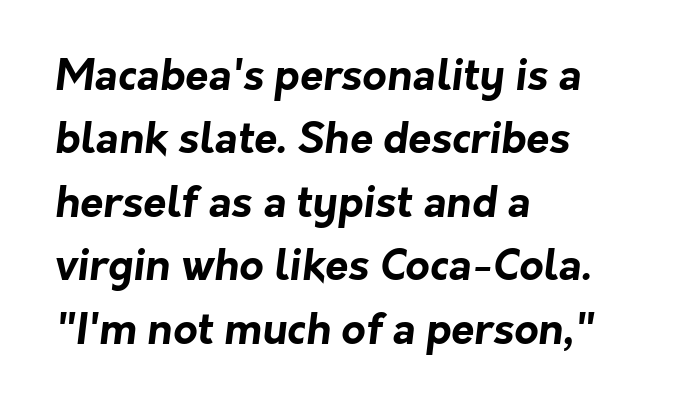
{"serif": "no", "bold": "yes", "weight": "bold", "width": "normal", "stroke_contrast": "low", "x_height": "medium", "monospaced": "no", "underline": "no", "align": "left", "line_spacing": "normal", "line_spacing_ratio": 1.51, "letter_spacing": "normal", "letter_spacing_em": 0.0, "glyph_px": 42}
